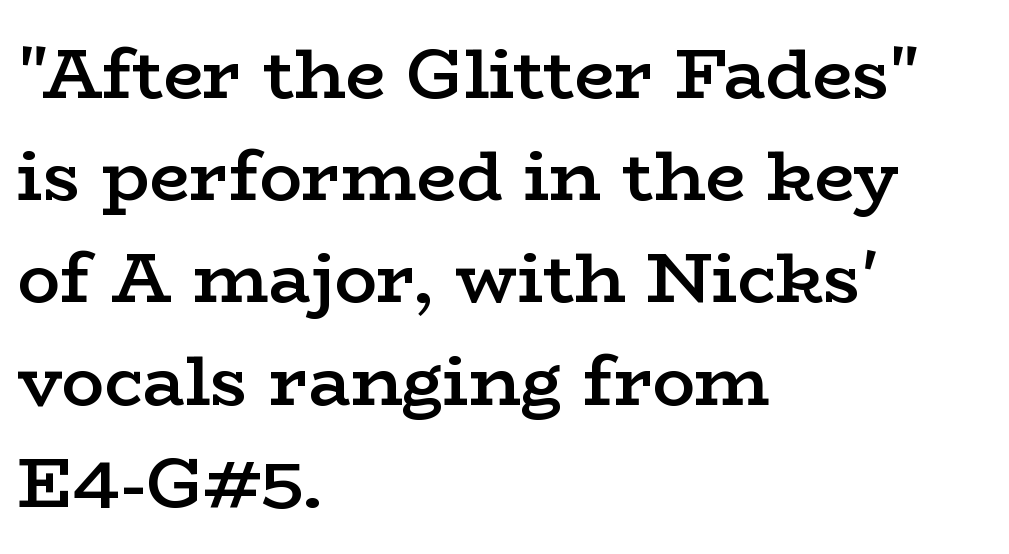
The image shows 71 px semibold, wide serif type, upright; set left-aligned, normal line spacing (1.44x), normal letter spacing, not underlined; low stroke contrast and a medium x-height.
